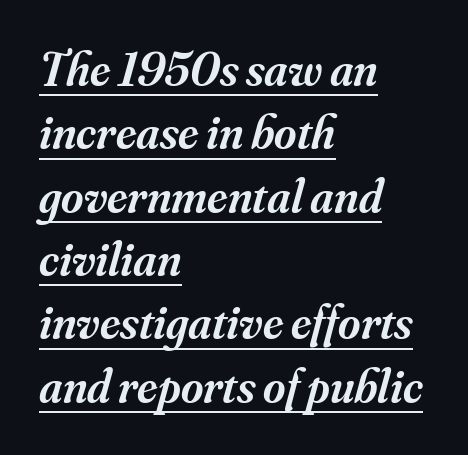
{"serif": "yes", "italic": "yes", "lean": "right", "slant_degrees": 16, "bold": "semi", "weight": "semibold", "width": "normal", "stroke_contrast": "medium", "x_height": "small", "monospaced": "no", "underline": "yes", "align": "left", "line_spacing": "normal", "line_spacing_ratio": 1.32, "letter_spacing": "normal", "letter_spacing_em": 0.0, "glyph_px": 48}
